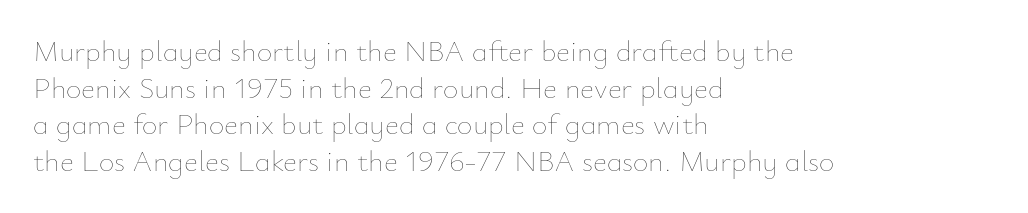
Q: Is the text bold? A: No.
Q: Is the text italic (slanted)? A: No, it is upright.
Q: Is the text underlined? A: No.
Q: How is the paragraph aligned? A: Left-aligned.
Q: Is the spacing between letters normal or unusually wide? A: Normal.
Q: Width (condensed, normal, or wide)? A: Normal.
Q: Stroke contrast? A: Low.
Q: x-height? A: Small.
Q: Monospaced? A: No.
